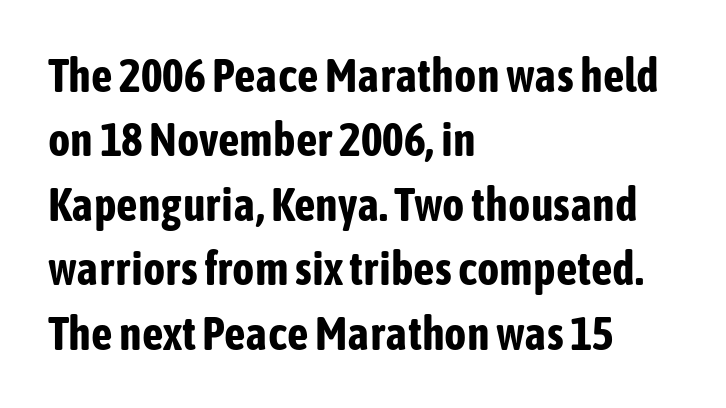
Students, this is bold: see how much ink each stroke carries. Quick note: interline space is typical. Glyph-to-glyph distance matches everyday printed text. Short and long lines alike share a common starting point at left. Observe the absence of serifs on each vertical stroke in this sample.
